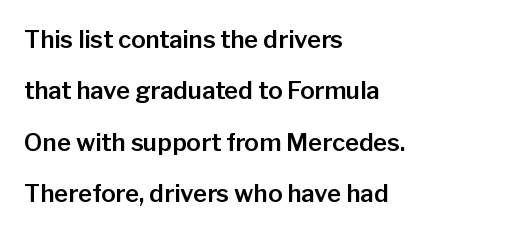
Q: Is the text italic (slanted)? A: No, it is upright.
Q: Is the text underlined? A: No.
Q: How is the paragraph aligned? A: Left-aligned.
Q: Is the spacing between letters normal or unusually wide? A: Normal.
Q: Is the spacing between lines tight, normal or loose? A: Loose.
